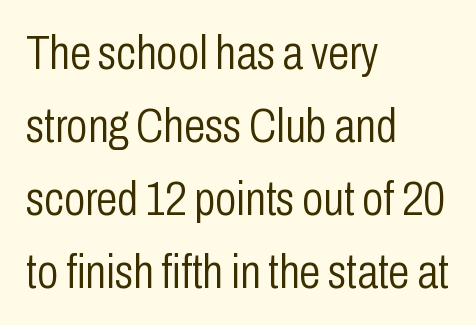
Q: Is the text bold? A: No.
Q: Is the text italic (slanted)? A: No, it is upright.
Q: Is the typeface a serif or a sans-serif typeface? A: Sans-serif.
Q: Is the text underlined? A: No.
Q: How is the paragraph aligned? A: Left-aligned.
Q: Is the spacing between letters normal or unusually wide? A: Normal.
Q: Is the spacing between lines tight, normal or loose? A: Normal.
Q: Width (condensed, normal, or wide)? A: Condensed.
Q: Stroke contrast? A: Low.
Q: x-height? A: Medium.
Q: Monospaced? A: No.
